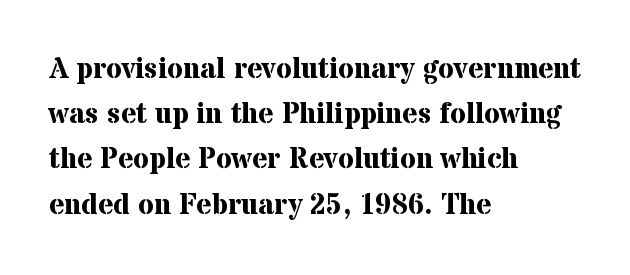
Each line starts at the same left margin while the right side varies. A serif font was chosen for this passage. Observe the ordinary spacing: letters are neighbours, not strangers. Proportional: the letters do not fall into vertical columns.
